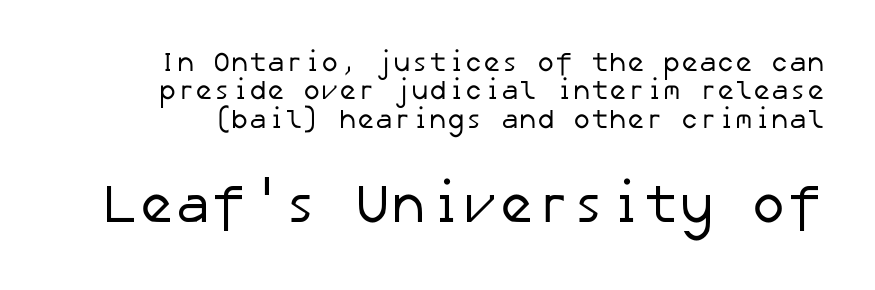
Q: Is the text bold? A: No.
Q: Is the typeface a serif or a sans-serif typeface? A: Sans-serif.
Q: Is the text underlined? A: No.
Q: Is the spacing between letters normal or unusually wide? A: Normal.
Q: Is the spacing between lines tight, normal or loose? A: Tight.
Q: Which block of text is set in a larger size, the first (top) or the second (bottom)? A: The second (bottom) one.
Q: Width (condensed, normal, or wide)? A: Normal.
Q: Stroke contrast? A: Low.
Q: x-height? A: Medium.
